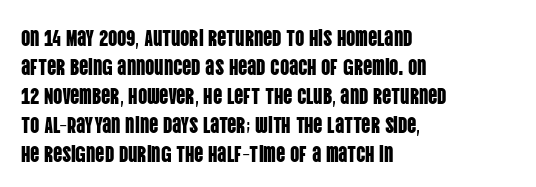
{"italic": "no", "underline": "no", "align": "left", "line_spacing": "normal", "line_spacing_ratio": 1.26, "letter_spacing": "normal", "letter_spacing_em": 0.0, "glyph_px": 23}
